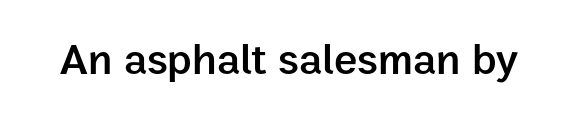
Characters remain perfectly vertical along every line. Slightly chunky letters — semibold, I'd say, not full bold. Note the varied advance widths — an 'i' is clearly narrower than an 'm'. The space beneath each line is pristine and unruled. How are the letters spaced? Ordinarily, with no added tracking.
